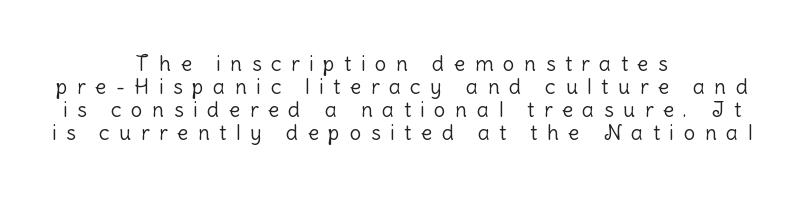
{"italic": "no", "bold": "no", "underline": "no", "align": "center", "line_spacing": "tight", "line_spacing_ratio": 1.1, "letter_spacing": "wide", "letter_spacing_em": 0.45, "glyph_px": 21}
